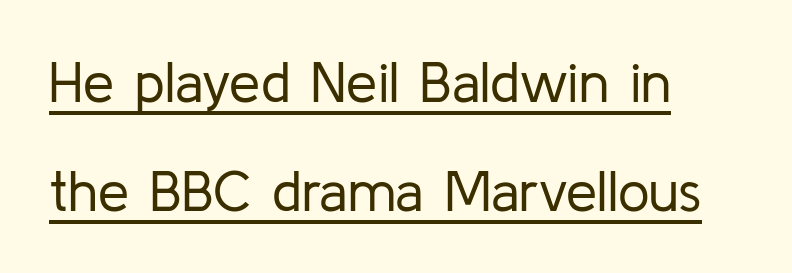
The image shows 56 px regular-weight sans-serif type, upright; set left-aligned, loose line spacing (1.95x), normal letter spacing, underlined; low stroke contrast and a medium x-height.
